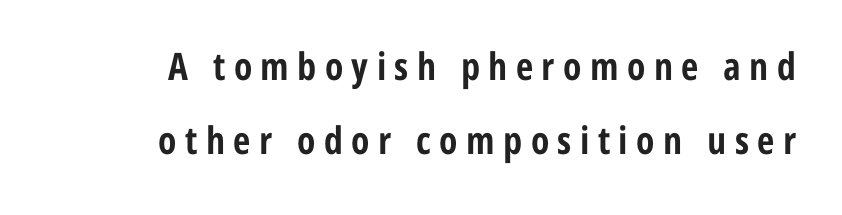
The axis of the letterforms is exactly vertical. What kind of face is this? One without serifs — a sans. Unmarked baselines from the first word to the last. Between one letter and the next there's a generous, obvious gap.
